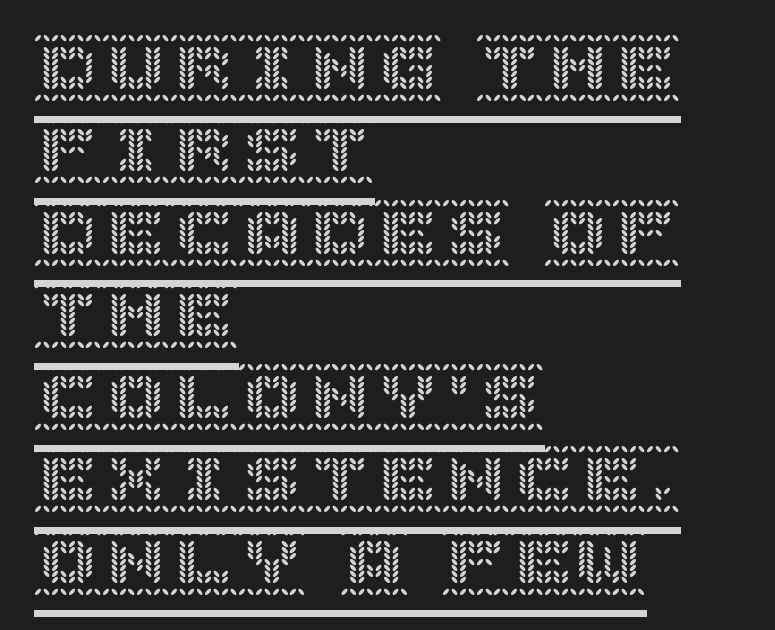
Q: Is the text italic (slanted)? A: No, it is upright.
Q: Is the text underlined? A: Yes.
Q: How is the paragraph aligned? A: Left-aligned.
Q: Is the spacing between letters normal or unusually wide? A: Normal.
Q: Width (condensed, normal, or wide)? A: Normal.
Q: x-height? A: Large.
